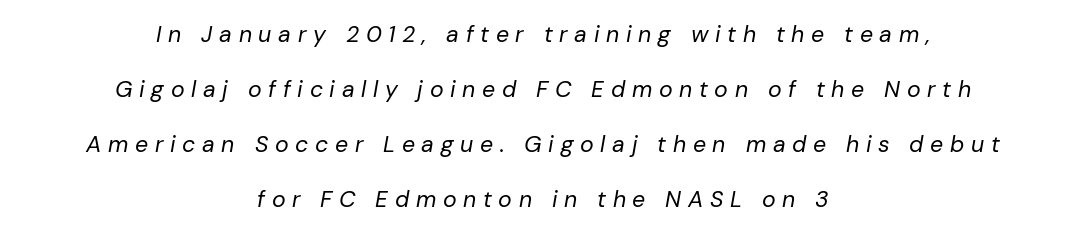
Q: Is the text bold? A: No.
Q: Is the text italic (slanted)? A: Yes, it leans right by about 10 degrees.
Q: Is the text underlined? A: No.
Q: How is the paragraph aligned? A: Centered.
Q: Is the spacing between letters normal or unusually wide? A: Unusually wide.
Q: Is the spacing between lines tight, normal or loose? A: Loose.
